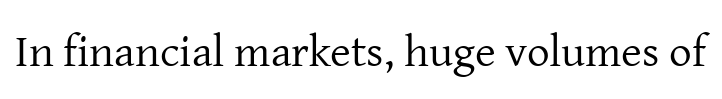
Q: Is the text bold? A: No.
Q: Is the text italic (slanted)? A: No, it is upright.
Q: Is the typeface a serif or a sans-serif typeface? A: Serif.
Q: Is the text underlined? A: No.
Q: Is the spacing between letters normal or unusually wide? A: Normal.
Q: Width (condensed, normal, or wide)? A: Normal.
Q: Stroke contrast? A: Low.
Q: x-height? A: Medium.
Q: Monospaced? A: No.
